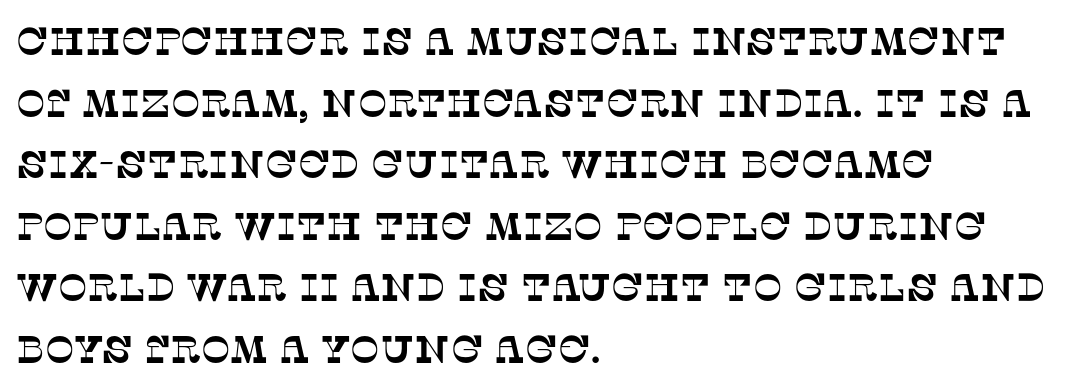
Q: Is the typeface a serif or a sans-serif typeface? A: Serif.
Q: Is the text underlined? A: No.
Q: How is the paragraph aligned? A: Left-aligned.
Q: Is the spacing between letters normal or unusually wide? A: Normal.
Q: Is the spacing between lines tight, normal or loose? A: Normal.
Q: Width (condensed, normal, or wide)? A: Normal.
Q: Stroke contrast? A: Low.
Q: x-height? A: Large.
Q: Monospaced? A: No.
